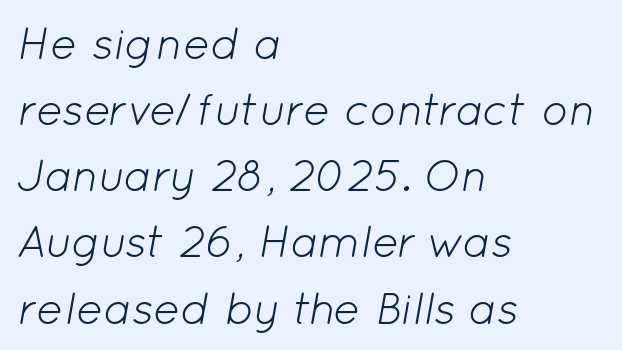
Q: Is the text bold? A: No.
Q: Is the text italic (slanted)? A: Yes, it leans right by about 12 degrees.
Q: Is the text underlined? A: No.
Q: How is the paragraph aligned? A: Left-aligned.
Q: Is the spacing between letters normal or unusually wide? A: Normal.
Q: Is the spacing between lines tight, normal or loose? A: Normal.
Q: Width (condensed, normal, or wide)? A: Normal.
Q: Stroke contrast? A: Low.
Q: x-height? A: Medium.
Q: Monospaced? A: No.
